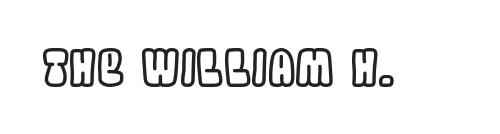
{"italic": "no", "width": "condensed", "x_height": "large", "monospaced": "no", "underline": "no", "letter_spacing": "normal", "letter_spacing_em": 0.0, "glyph_px": 49}
